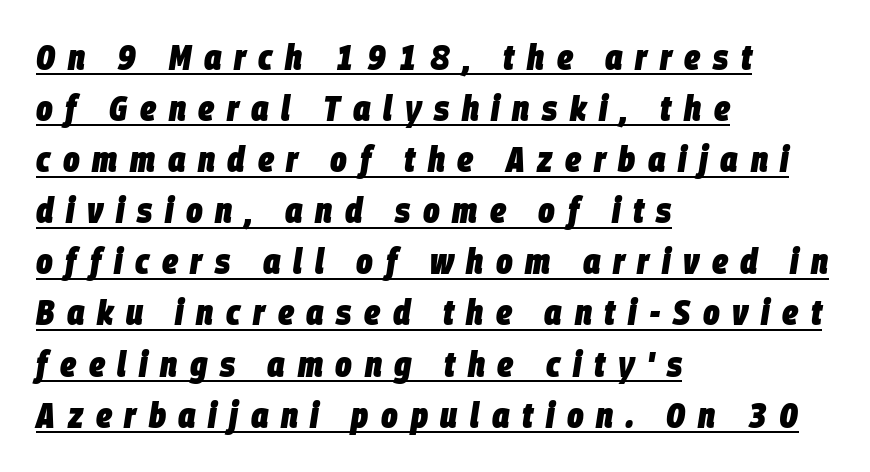
Q: Is the text bold? A: Yes.
Q: Is the text italic (slanted)? A: Yes, it leans right by about 9 degrees.
Q: Is the text underlined? A: Yes.
Q: How is the paragraph aligned? A: Left-aligned.
Q: Is the spacing between letters normal or unusually wide? A: Unusually wide.
Q: Is the spacing between lines tight, normal or loose? A: Normal.
Q: Width (condensed, normal, or wide)? A: Condensed.
Q: Stroke contrast? A: Low.
Q: x-height? A: Large.
Q: Monospaced? A: No.
